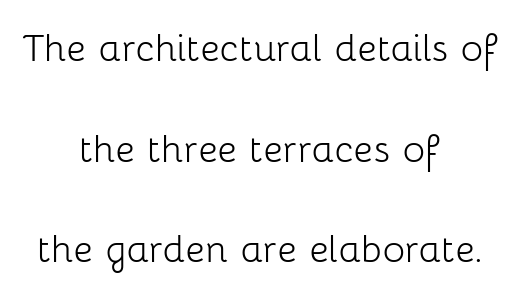
Q: Is the text bold? A: No.
Q: Is the text italic (slanted)? A: No, it is upright.
Q: Is the typeface a serif or a sans-serif typeface? A: Sans-serif.
Q: Is the text underlined? A: No.
Q: How is the paragraph aligned? A: Centered.
Q: Is the spacing between letters normal or unusually wide? A: Normal.
Q: Is the spacing between lines tight, normal or loose? A: Loose.
Q: Width (condensed, normal, or wide)? A: Normal.
Q: Stroke contrast? A: Low.
Q: x-height? A: Medium.
Q: Monospaced? A: No.
